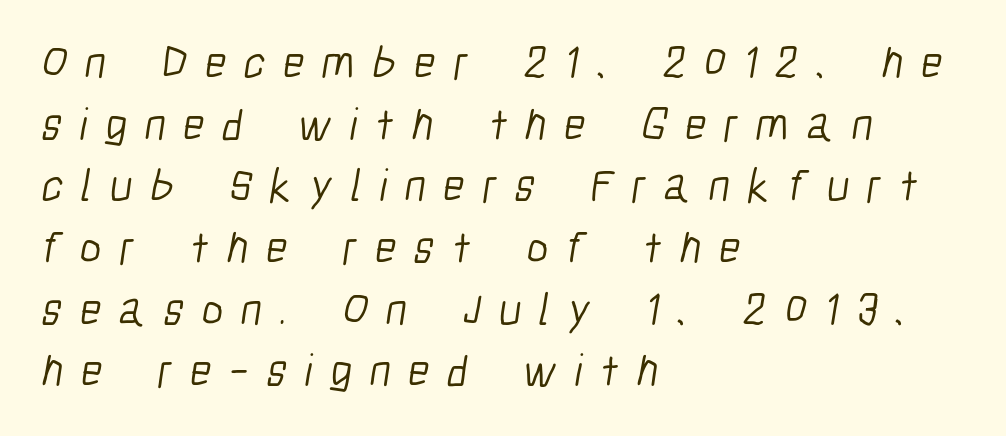
{"serif": "no", "bold": "no", "weight": "light", "width": "condensed", "stroke_contrast": "low", "x_height": "medium", "monospaced": "no", "underline": "no", "align": "left", "line_spacing": "normal", "line_spacing_ratio": 1.34, "letter_spacing": "wide", "letter_spacing_em": 0.38, "glyph_px": 46}
